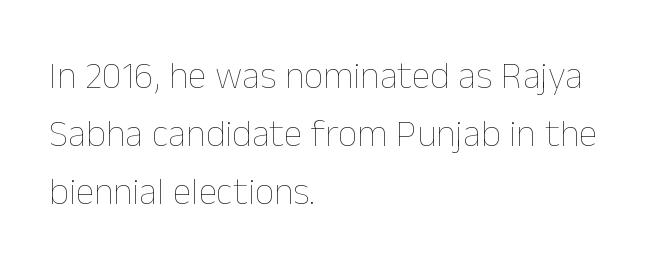
Q: Is the text bold? A: No.
Q: Is the text italic (slanted)? A: No, it is upright.
Q: Is the text underlined? A: No.
Q: How is the paragraph aligned? A: Left-aligned.
Q: Is the spacing between letters normal or unusually wide? A: Normal.
Q: Is the spacing between lines tight, normal or loose? A: Normal.
Q: Width (condensed, normal, or wide)? A: Normal.
Q: Stroke contrast? A: Low.
Q: x-height? A: Medium.
Q: Monospaced? A: No.
